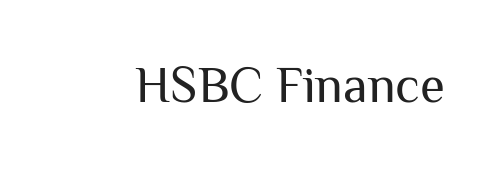
The image shows 51 px regular-weight sans-serif type, upright; set normal letter spacing, not underlined; medium stroke contrast and a medium x-height.
